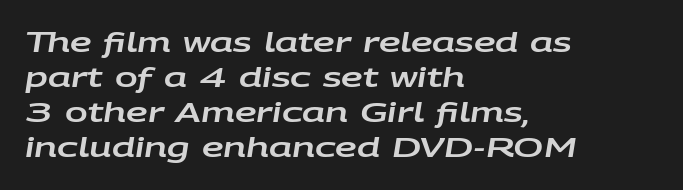
The lettering tilts uniformly, giving the passage an italic look. All the whitespace from short lines collects on the right. What's the leading like? Ordinary, nothing unusual. Between one letter and the next there's only the usual sliver of space.
